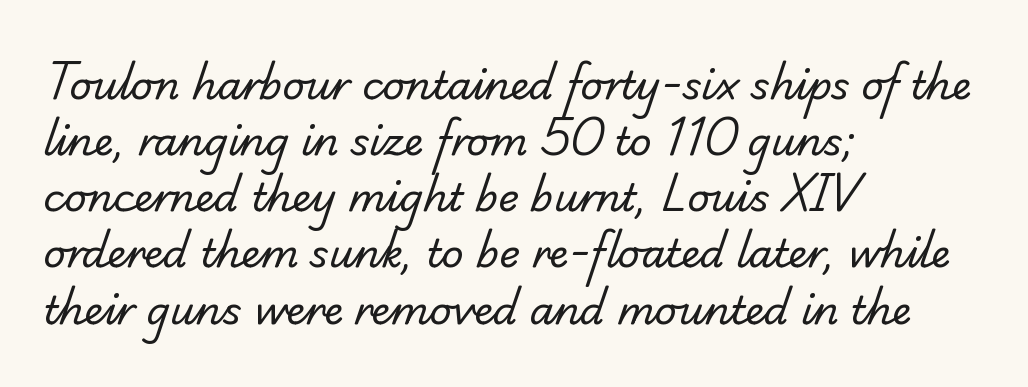
The image shows 39 px regular-weight serif type; set left-aligned, normal line spacing (1.44x), normal letter spacing, not underlined; low stroke contrast and a small x-height.
